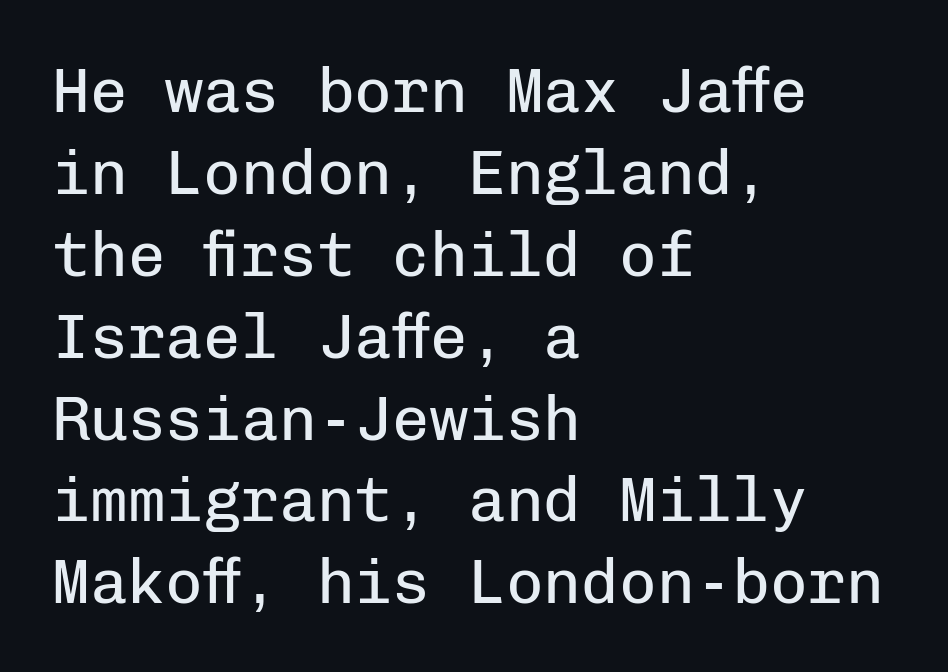
{"serif": "no", "italic": "no", "bold": "no", "weight": "regular", "width": "normal", "stroke_contrast": "low", "x_height": "medium", "monospaced": "yes", "underline": "no", "align": "left", "line_spacing": "normal", "line_spacing_ratio": 1.3, "letter_spacing": "normal", "letter_spacing_em": 0.0, "glyph_px": 63}
